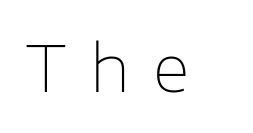
The image shows 64 px thin sans-serif type, upright; set unusually wide letter spacing (+0.37 em), not underlined; low stroke contrast and a medium x-height.
